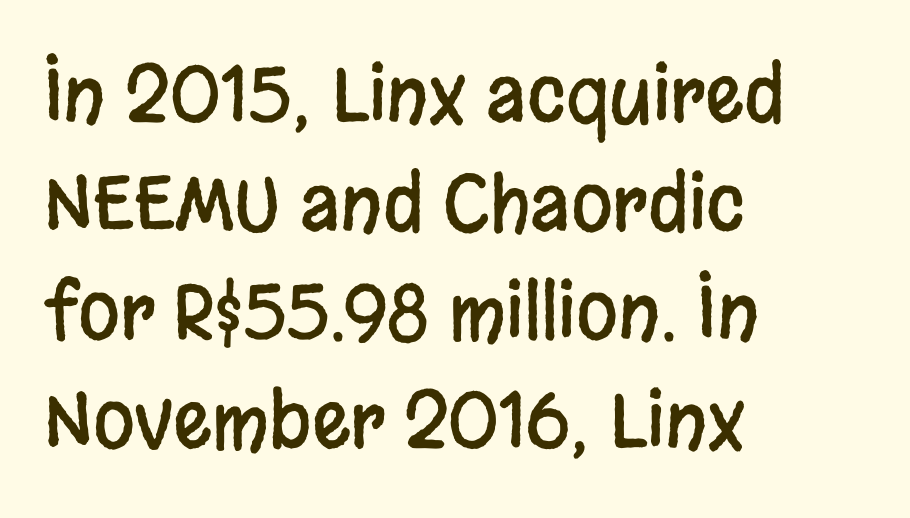
{"serif": "no", "italic": "no", "width": "condensed", "stroke_contrast": "low", "x_height": "large", "monospaced": "no", "underline": "no", "align": "left", "line_spacing": "normal", "line_spacing_ratio": 1.43, "letter_spacing": "normal", "letter_spacing_em": 0.0, "glyph_px": 76}
